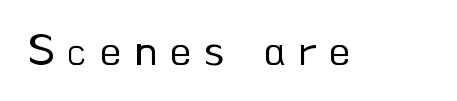
{"serif": "no", "italic": "no", "bold": "no", "weight": "regular", "width": "normal", "stroke_contrast": "low", "x_height": "small", "monospaced": "no", "underline": "no", "letter_spacing": "wide", "letter_spacing_em": 0.27, "glyph_px": 45}
